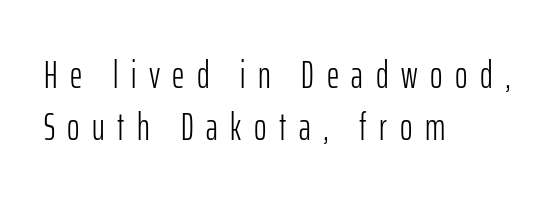
Q: Is the text bold? A: No.
Q: Is the text italic (slanted)? A: No, it is upright.
Q: Is the typeface a serif or a sans-serif typeface? A: Sans-serif.
Q: Is the text underlined? A: No.
Q: How is the paragraph aligned? A: Left-aligned.
Q: Is the spacing between letters normal or unusually wide? A: Unusually wide.
Q: Is the spacing between lines tight, normal or loose? A: Normal.
Q: Width (condensed, normal, or wide)? A: Condensed.
Q: Stroke contrast? A: Low.
Q: x-height? A: Medium.
Q: Monospaced? A: No.
